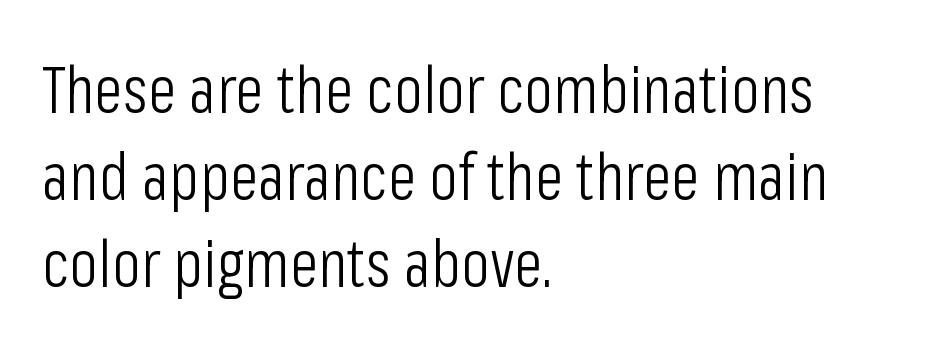
The image shows 66 px light, condensed sans-serif type, upright; set left-aligned, normal line spacing (1.32x), normal letter spacing, not underlined; low stroke contrast and a medium x-height.
